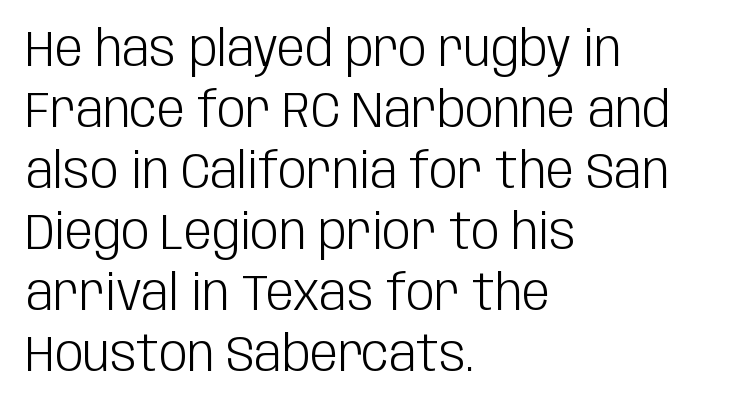
The image shows 50 px light, condensed sans-serif type, upright; set left-aligned, line spacing 1.22x, normal letter spacing, not underlined; low stroke contrast and a large x-height.
